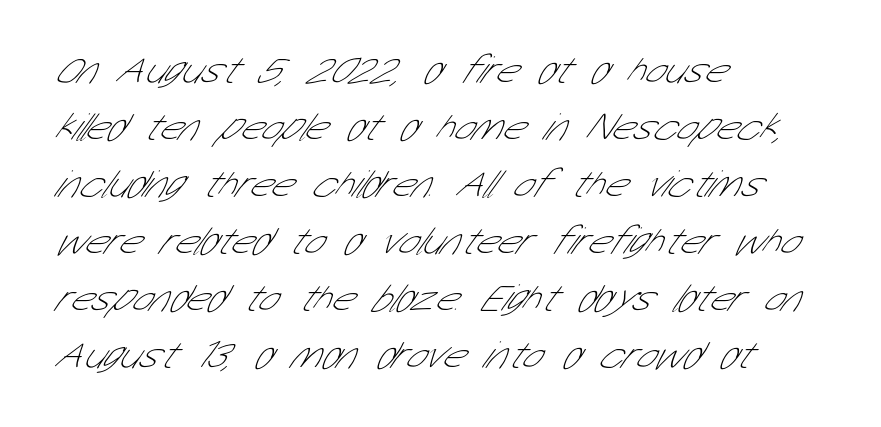
The image shows 39 px thin, condensed sans-serif type; set left-aligned, normal line spacing (1.46x), normal letter spacing, not underlined; low stroke contrast and a medium x-height.
